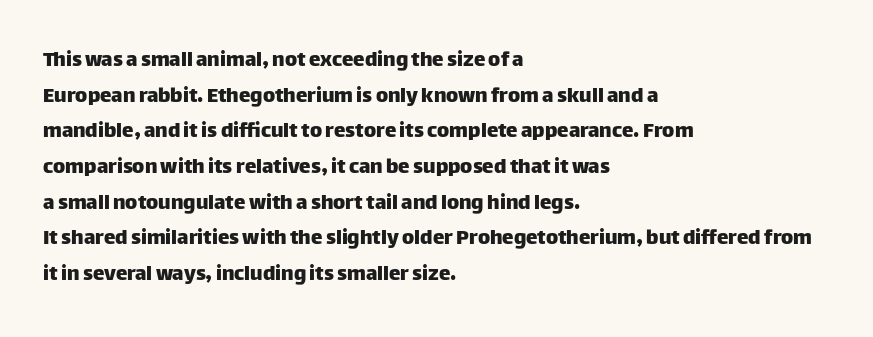
{"italic": "no", "underline": "no", "align": "left", "line_spacing": "normal", "line_spacing_ratio": 1.55, "letter_spacing": "normal", "letter_spacing_em": 0.0, "glyph_px": 23}
